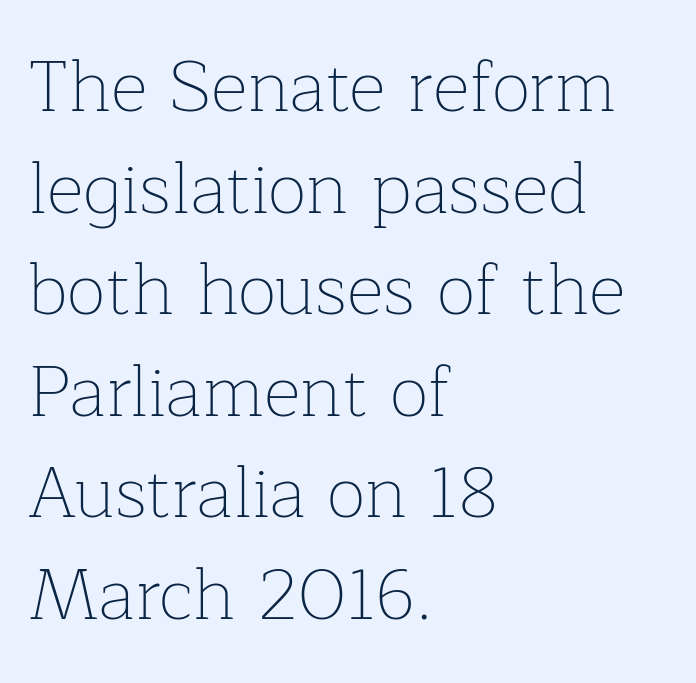
Q: Is the text bold? A: No.
Q: Is the text italic (slanted)? A: No, it is upright.
Q: Is the typeface a serif or a sans-serif typeface? A: Serif.
Q: Is the text underlined? A: No.
Q: How is the paragraph aligned? A: Left-aligned.
Q: Is the spacing between letters normal or unusually wide? A: Normal.
Q: Is the spacing between lines tight, normal or loose? A: Normal.
Q: Width (condensed, normal, or wide)? A: Normal.
Q: Stroke contrast? A: Low.
Q: x-height? A: Medium.
Q: Monospaced? A: No.
